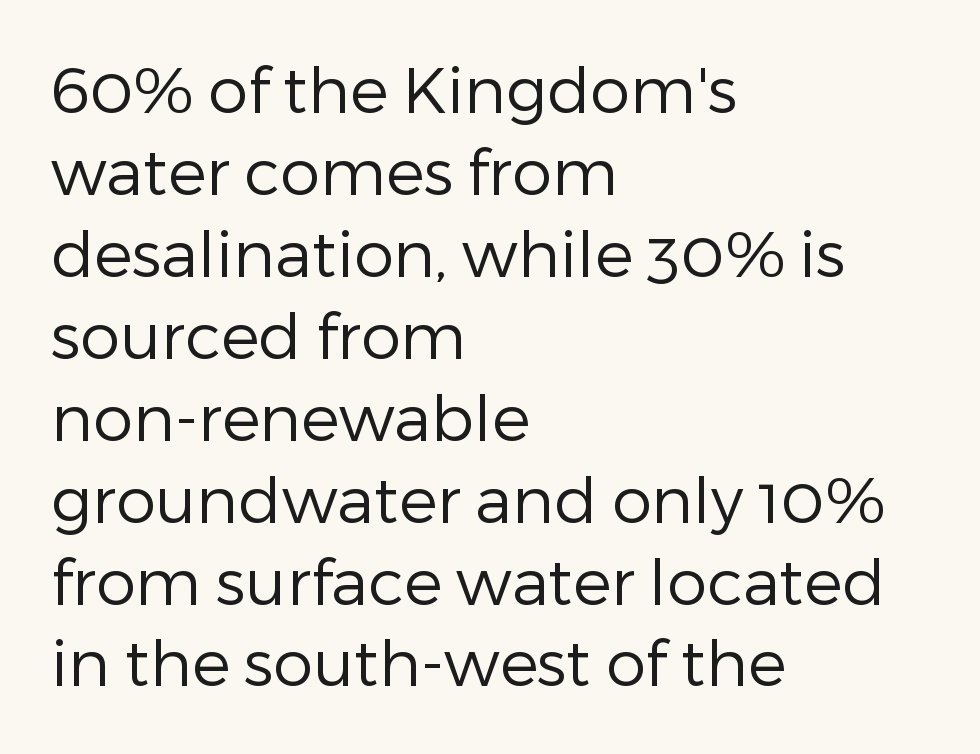
The image shows 64 px regular-weight sans-serif type, upright; set left-aligned, normal line spacing (1.28x), normal letter spacing, not underlined; low stroke contrast and a medium x-height.
